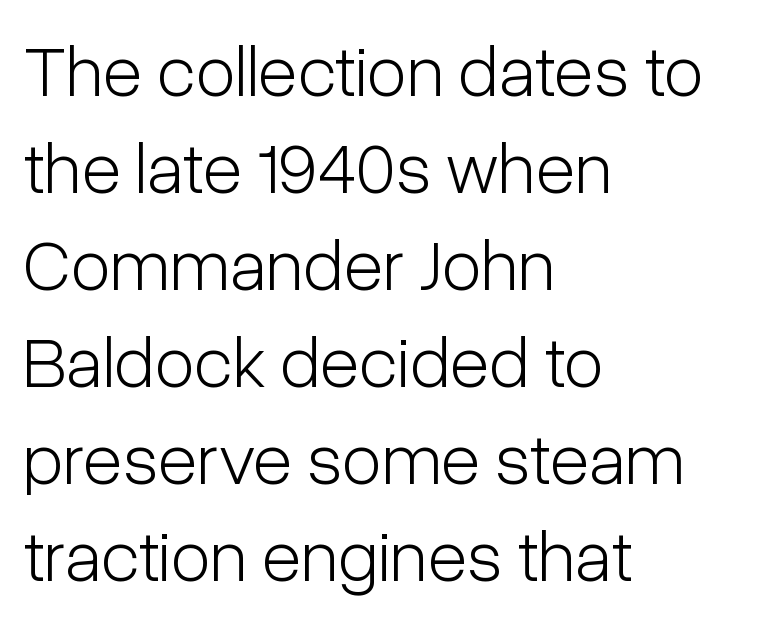
Q: Is the text bold? A: No.
Q: Is the text italic (slanted)? A: No, it is upright.
Q: Is the typeface a serif or a sans-serif typeface? A: Sans-serif.
Q: Is the text underlined? A: No.
Q: How is the paragraph aligned? A: Left-aligned.
Q: Is the spacing between letters normal or unusually wide? A: Normal.
Q: Is the spacing between lines tight, normal or loose? A: Normal.
Q: Width (condensed, normal, or wide)? A: Condensed.
Q: Stroke contrast? A: Low.
Q: x-height? A: Medium.
Q: Monospaced? A: No.
